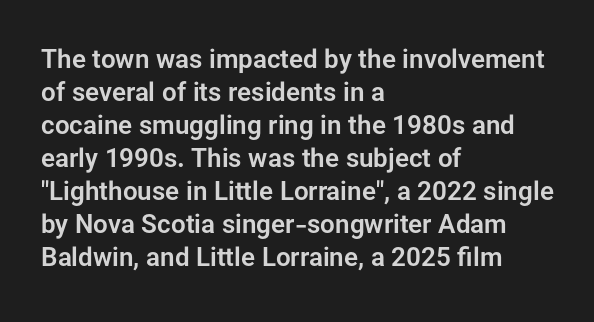
The image shows 26 px text type, upright; set left-aligned, normal line spacing (1.27x), normal letter spacing, not underlined.
